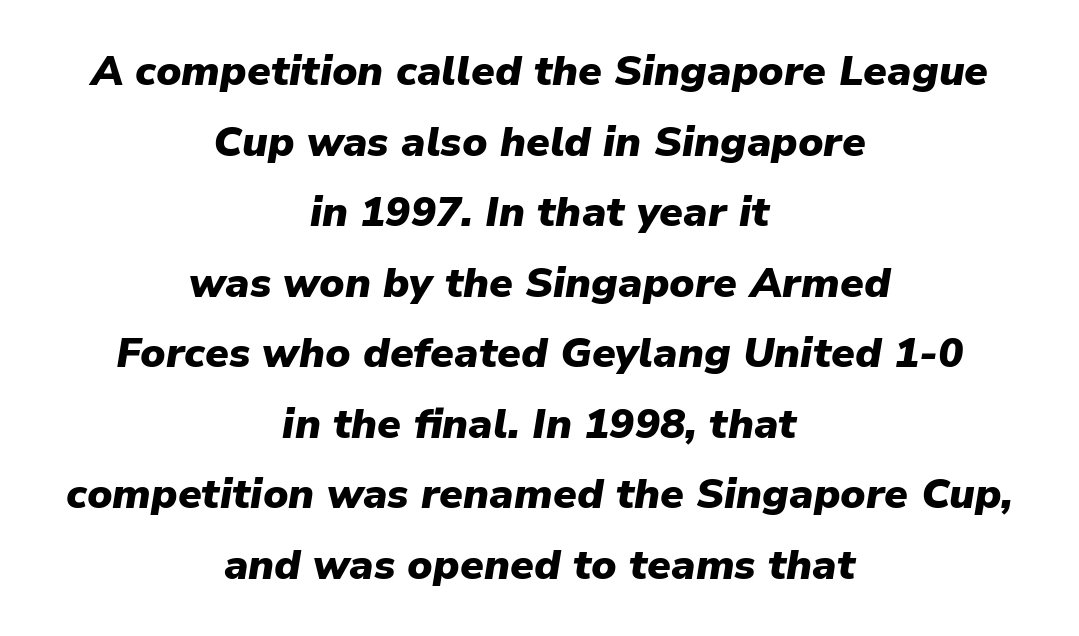
Q: Is the text bold? A: Yes.
Q: Is the text italic (slanted)? A: Yes, it leans right by about 9 degrees.
Q: Is the text underlined? A: No.
Q: How is the paragraph aligned? A: Centered.
Q: Is the spacing between letters normal or unusually wide? A: Normal.
Q: Is the spacing between lines tight, normal or loose? A: Normal.
Q: Width (condensed, normal, or wide)? A: Normal.
Q: Stroke contrast? A: Low.
Q: x-height? A: Medium.
Q: Monospaced? A: No.
